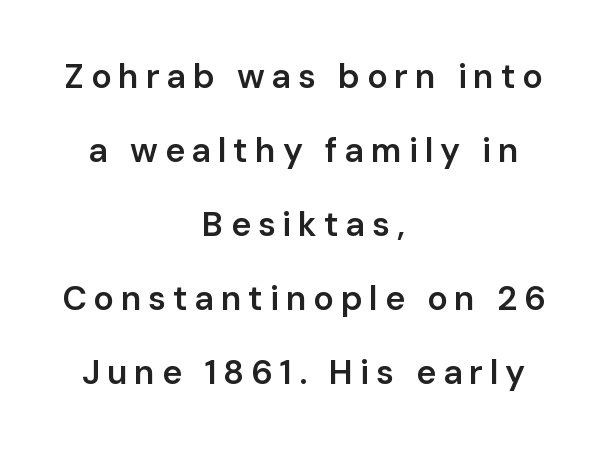
{"serif": "no", "italic": "no", "bold": "semi", "weight": "semibold", "width": "normal", "stroke_contrast": "low", "x_height": "medium", "monospaced": "no", "underline": "no", "align": "center", "line_spacing": "loose", "line_spacing_ratio": 2.18, "letter_spacing": "wide", "letter_spacing_em": 0.2, "glyph_px": 34}
